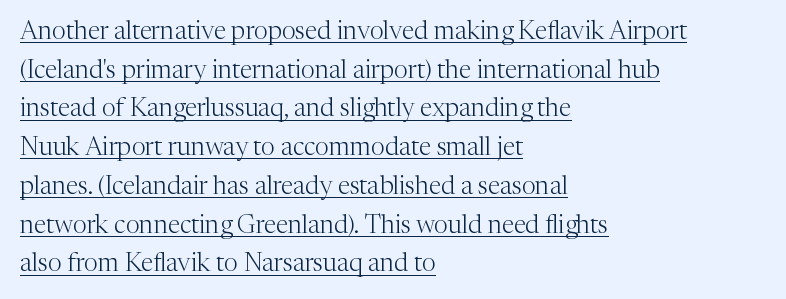
{"italic": "no", "bold": "no", "underline": "yes", "align": "left", "line_spacing": "normal", "line_spacing_ratio": 1.55, "letter_spacing": "normal", "letter_spacing_em": 0.0, "glyph_px": 25}
